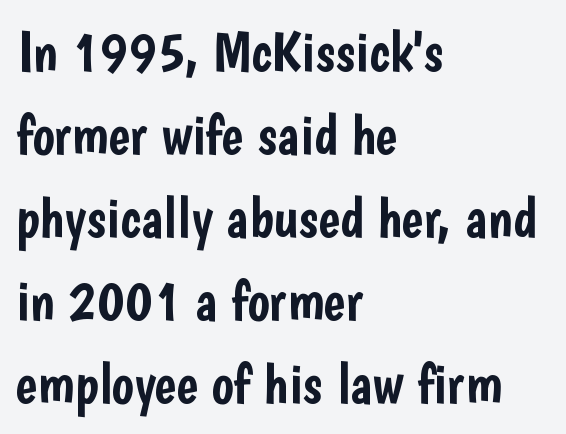
The image shows 58 px condensed sans-serif type, upright; set left-aligned, normal line spacing (1.43x), normal letter spacing, not underlined; low stroke contrast and a medium x-height.
